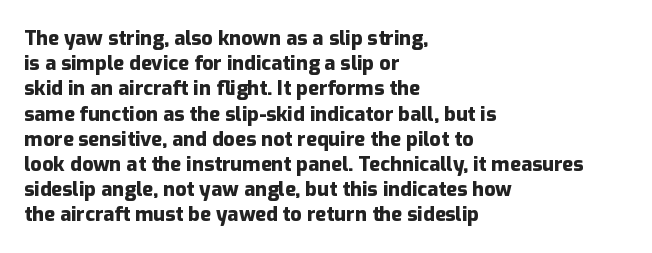
{"italic": "no", "bold": "yes", "underline": "no", "align": "left", "line_spacing": "normal", "line_spacing_ratio": 1.26, "letter_spacing": "normal", "letter_spacing_em": 0.0, "glyph_px": 20}
